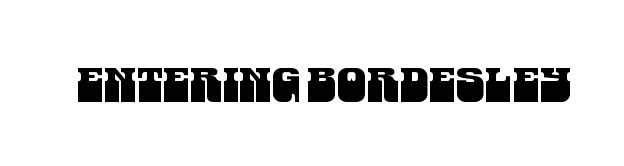
Q: Is the typeface a serif or a sans-serif typeface? A: Sans-serif.
Q: Is the text underlined? A: No.
Q: Is the spacing between letters normal or unusually wide? A: Normal.
Q: Width (condensed, normal, or wide)? A: Condensed.
Q: Stroke contrast? A: Medium.
Q: x-height? A: Large.
Q: Monospaced? A: No.
